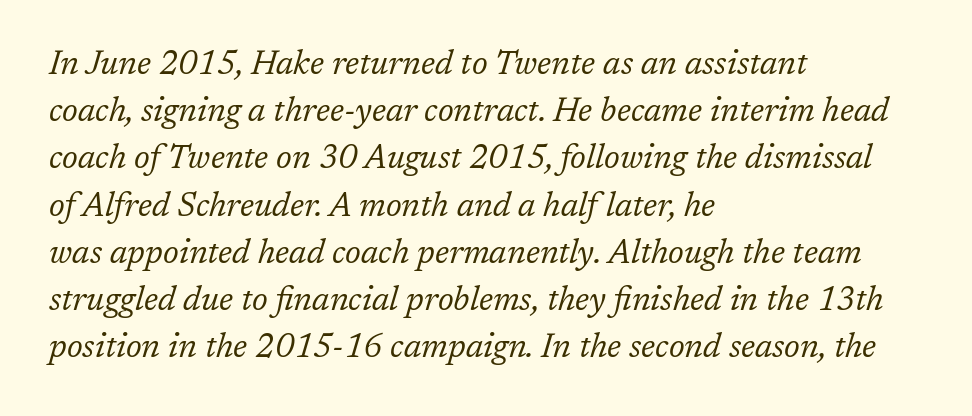
Q: Is the text bold? A: No.
Q: Is the text italic (slanted)? A: Yes, it leans right by about 17 degrees.
Q: Is the typeface a serif or a sans-serif typeface? A: Serif.
Q: Is the text underlined? A: No.
Q: How is the paragraph aligned? A: Left-aligned.
Q: Is the spacing between letters normal or unusually wide? A: Normal.
Q: Is the spacing between lines tight, normal or loose? A: Normal.
Q: Width (condensed, normal, or wide)? A: Normal.
Q: Stroke contrast? A: Low.
Q: x-height? A: Medium.
Q: Monospaced? A: No.
